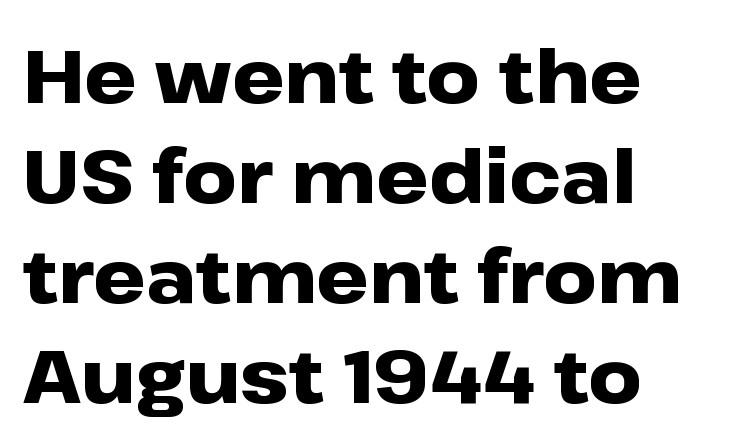
{"serif": "no", "italic": "no", "bold": "yes", "weight": "heavy", "width": "wide", "stroke_contrast": "low", "x_height": "medium", "monospaced": "no", "underline": "no", "align": "left", "line_spacing": "normal", "line_spacing_ratio": 1.35, "letter_spacing": "normal", "letter_spacing_em": 0.0, "glyph_px": 74}
